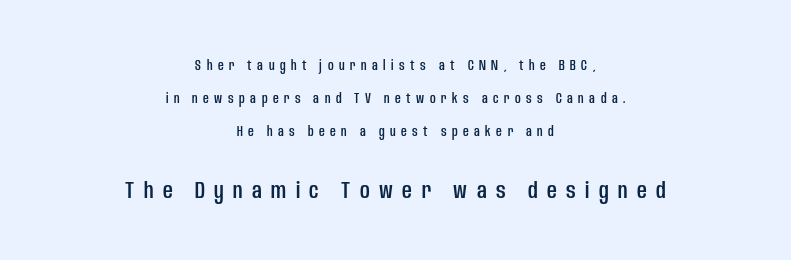
Q: Is the text italic (slanted)? A: No, it is upright.
Q: Is the text underlined? A: No.
Q: How is the paragraph aligned? A: Centered.
Q: Is the spacing between letters normal or unusually wide? A: Unusually wide.
Q: Is the spacing between lines tight, normal or loose? A: Loose.
Q: Which block of text is set in a larger size, the first (top) or the second (bottom)? A: The second (bottom) one.
